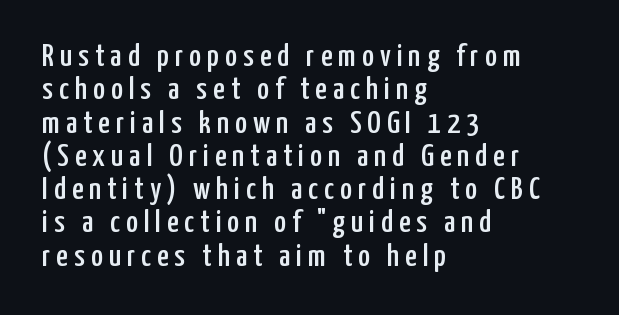
{"serif": "no", "italic": "no", "width": "condensed", "stroke_contrast": "low", "x_height": "medium", "monospaced": "no", "underline": "no", "align": "left", "line_spacing": "tight", "line_spacing_ratio": 1.04, "glyph_px": 32}
